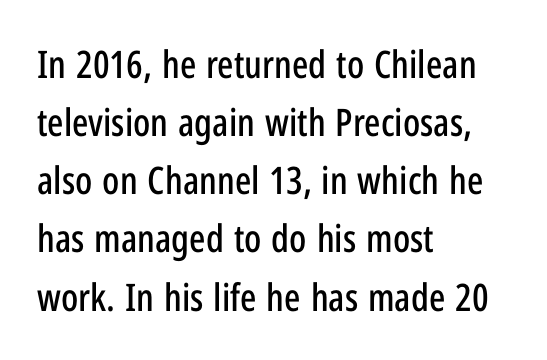
Between one letter and the next there's only the usual sliver of space. Honestly, there is no underline to notice here at all. This is sans-serif lettering, the kind often seen on screens and signage. Each new line begins a customary step beneath the previous one. The setting favours the left margin, as ordinary paragraphs usually do.
